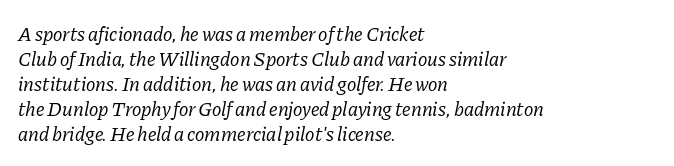
The image shows 20 px text type, italic (leaning right); set left-aligned, normal line spacing (1.25x), normal letter spacing, not underlined.
